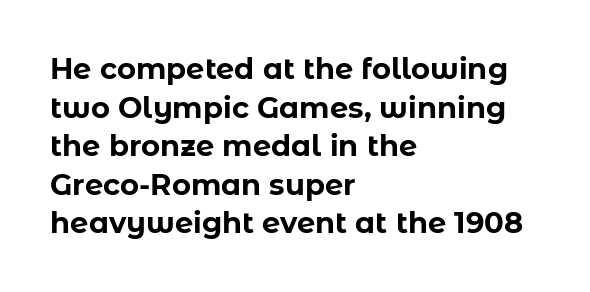
{"serif": "no", "italic": "no", "bold": "yes", "weight": "bold", "width": "normal", "stroke_contrast": "low", "x_height": "medium", "monospaced": "no", "underline": "no", "align": "left", "line_spacing": "normal", "line_spacing_ratio": 1.33, "letter_spacing": "normal", "letter_spacing_em": 0.0, "glyph_px": 29}
